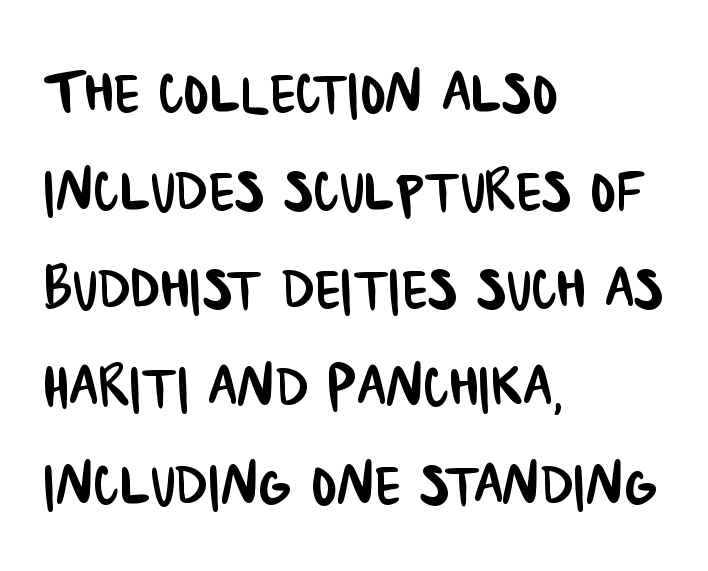
{"serif": "no", "width": "condensed", "stroke_contrast": "low", "x_height": "large", "monospaced": "no", "underline": "no", "align": "left", "line_spacing": "normal", "line_spacing_ratio": 1.29, "letter_spacing": "normal", "letter_spacing_em": 0.0, "glyph_px": 76}
